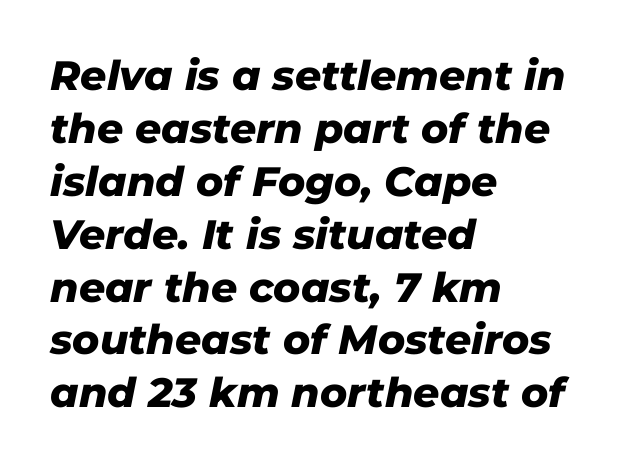
Q: Is the text bold? A: Yes.
Q: Is the text italic (slanted)? A: Yes, it leans right by about 11 degrees.
Q: Is the text underlined? A: No.
Q: How is the paragraph aligned? A: Left-aligned.
Q: Is the spacing between letters normal or unusually wide? A: Normal.
Q: Is the spacing between lines tight, normal or loose? A: Normal.
Q: Width (condensed, normal, or wide)? A: Normal.
Q: Stroke contrast? A: Low.
Q: x-height? A: Medium.
Q: Monospaced? A: No.
